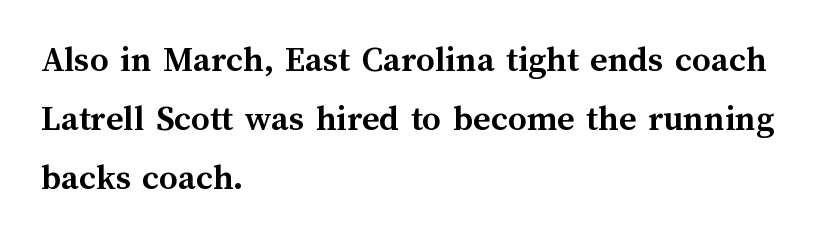
{"italic": "no", "bold": "yes", "weight": "semibold", "width": "normal", "stroke_contrast": "medium", "x_height": "medium", "monospaced": "no", "underline": "no", "align": "left", "line_spacing": "normal", "line_spacing_ratio": 1.59, "letter_spacing": "normal", "letter_spacing_em": 0.0, "glyph_px": 37}
